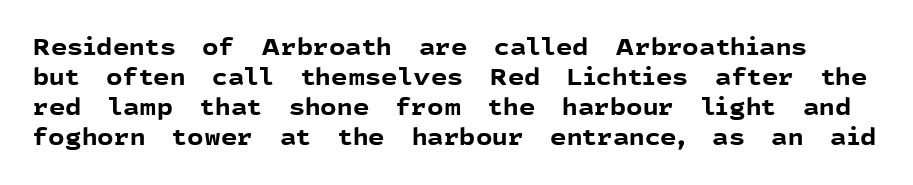
{"italic": "no", "bold": "yes", "underline": "no", "line_spacing": "normal", "line_spacing_ratio": 1.3, "letter_spacing": "normal", "letter_spacing_em": 0.0, "glyph_px": 23}
